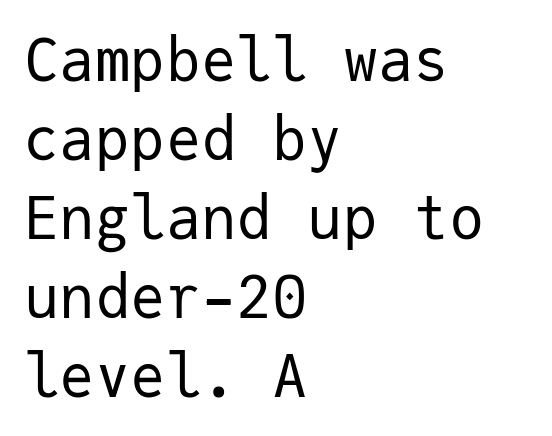
Q: Is the text bold? A: No.
Q: Is the text italic (slanted)? A: No, it is upright.
Q: Is the typeface a serif or a sans-serif typeface? A: Sans-serif.
Q: Is the text underlined? A: No.
Q: How is the paragraph aligned? A: Left-aligned.
Q: Is the spacing between letters normal or unusually wide? A: Normal.
Q: Is the spacing between lines tight, normal or loose? A: Normal.
Q: Width (condensed, normal, or wide)? A: Normal.
Q: Stroke contrast? A: Low.
Q: x-height? A: Medium.
Q: Monospaced? A: Yes.
